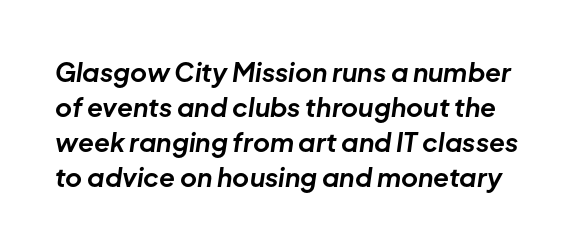
The letters are bold, with thick, heavy strokes. Nothing unusual about the tracking: characters are spaced as the font intends. Quick note: italic. A bare baseline throughout the passage.
